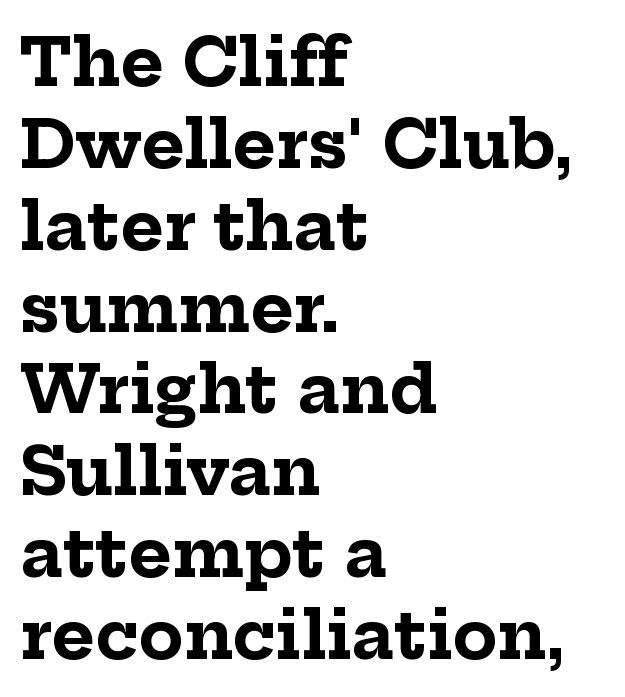
The characters look thick and weighty, a clear bold. Looks like regular typesetting: each glyph gets only the width it needs. Every stem runs plumb, perpendicular to the baseline. The specimen omits any rule beneath the text block's lines. Visually the block forms a straight wall on the left and a jagged coastline on the right. Typographically, this falls in the serif category.
